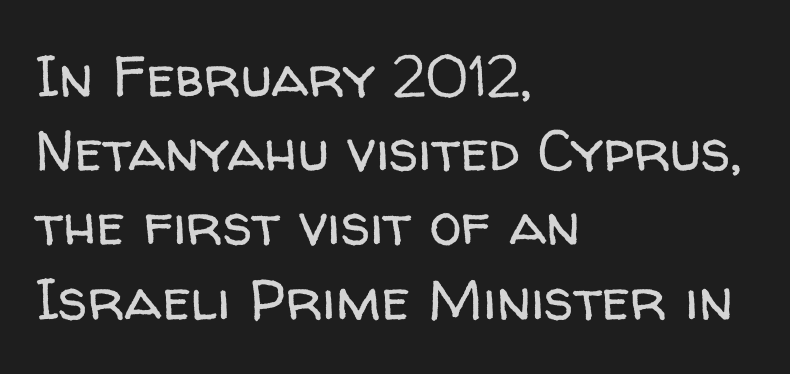
Q: Is the text bold? A: No.
Q: Is the text italic (slanted)? A: No, it is upright.
Q: Is the typeface a serif or a sans-serif typeface? A: Sans-serif.
Q: Is the text underlined? A: No.
Q: How is the paragraph aligned? A: Left-aligned.
Q: Is the spacing between letters normal or unusually wide? A: Normal.
Q: Is the spacing between lines tight, normal or loose? A: Normal.
Q: Width (condensed, normal, or wide)? A: Normal.
Q: Stroke contrast? A: Low.
Q: x-height? A: Medium.
Q: Monospaced? A: No.
